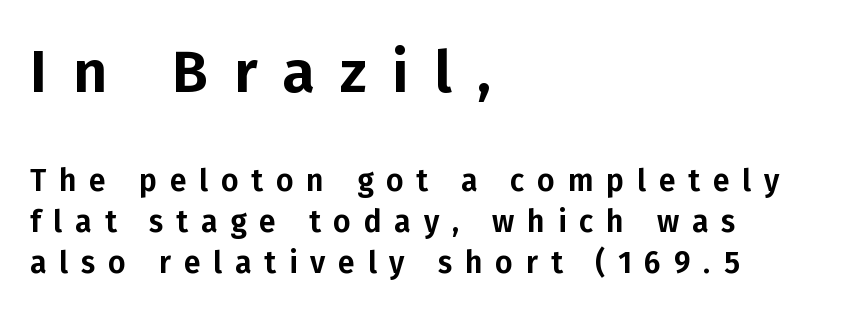
Q: Is the text italic (slanted)? A: No, it is upright.
Q: Is the typeface a serif or a sans-serif typeface? A: Sans-serif.
Q: Is the text underlined? A: No.
Q: How is the paragraph aligned? A: Left-aligned.
Q: Is the spacing between letters normal or unusually wide? A: Unusually wide.
Q: Is the spacing between lines tight, normal or loose? A: Normal.
Q: Which block of text is set in a larger size, the first (top) or the second (bottom)? A: The first (top) one.
Q: Width (condensed, normal, or wide)? A: Normal.
Q: Stroke contrast? A: Low.
Q: x-height? A: Medium.
Q: Monospaced? A: No.
